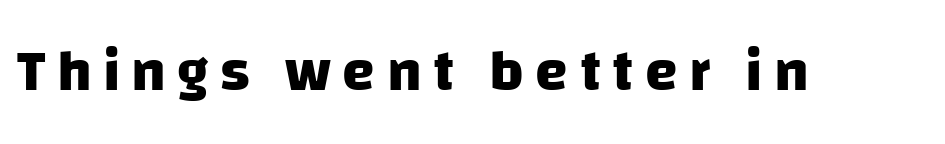
{"serif": "no", "bold": "yes", "weight": "heavy", "width": "normal", "stroke_contrast": "low", "x_height": "large", "monospaced": "no", "underline": "no", "glyph_px": 59}
